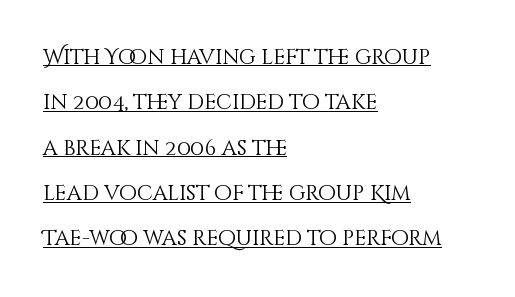
The image shows 21 px text type, upright; set left-aligned, loose line spacing (2.16x), normal letter spacing, underlined.
